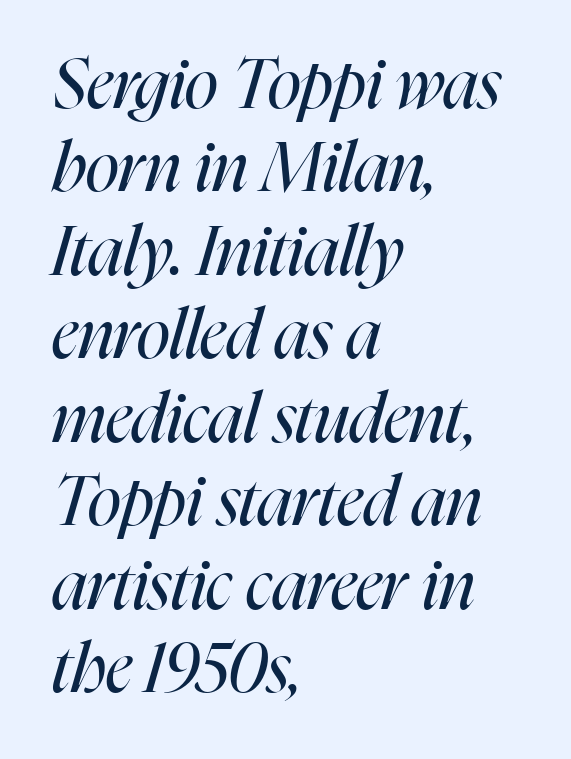
The image shows 69 px regular-weight, condensed type, italic (leaning right); set left-aligned, line spacing 1.21x, normal letter spacing, not underlined; high stroke contrast and a medium x-height.
